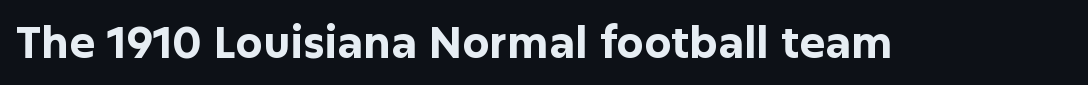
Q: Is the text bold? A: Yes.
Q: Is the text italic (slanted)? A: No, it is upright.
Q: Is the typeface a serif or a sans-serif typeface? A: Sans-serif.
Q: Is the text underlined? A: No.
Q: Is the spacing between letters normal or unusually wide? A: Normal.
Q: Width (condensed, normal, or wide)? A: Normal.
Q: Stroke contrast? A: Low.
Q: x-height? A: Medium.
Q: Monospaced? A: No.
